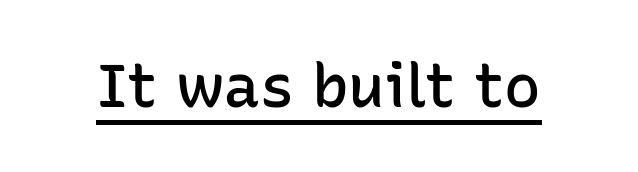
A bit beefed up — I'd call it semibold rather than bold. Students, note that the glyphs here touch the page at normal intervals. Unlike italic type, these characters show no tilt at all. This is sans-serif lettering, the kind often seen on screens and signage. Character widths vary here, with narrow letters taking less room than wide ones.
